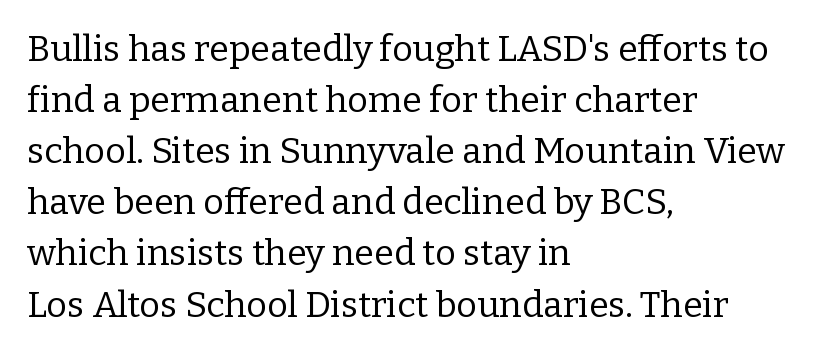
Layout note: lines flush left. Check under the words: just untouched page. The glyphs in this specimen are seriffed. When letters stand straight like this, we call the style roman or upright.
